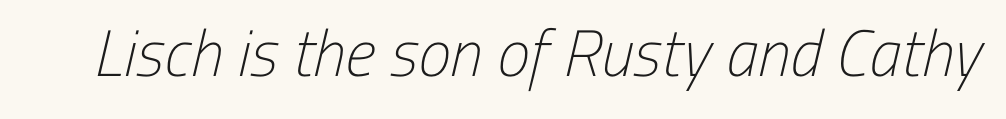
Words appear dense and cohesive because spacing is normal. Grotesque or geometric, the face here clearly has no serifs. Stems here are at most as thick as an everyday book face. The letters advance in unequal steps, a hallmark of proportional type. Check under the words: just untouched page.
